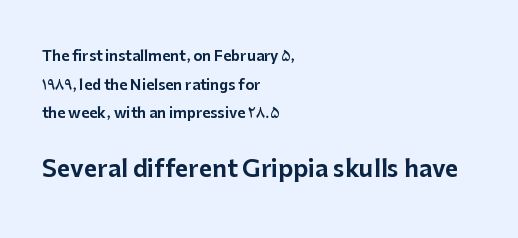
Q: Is the text italic (slanted)? A: No, it is upright.
Q: Is the text underlined? A: No.
Q: How is the paragraph aligned? A: Left-aligned.
Q: Is the spacing between letters normal or unusually wide? A: Normal.
Q: Is the spacing between lines tight, normal or loose? A: Loose.
Q: Which block of text is set in a larger size, the first (top) or the second (bottom)? A: The second (bottom) one.
